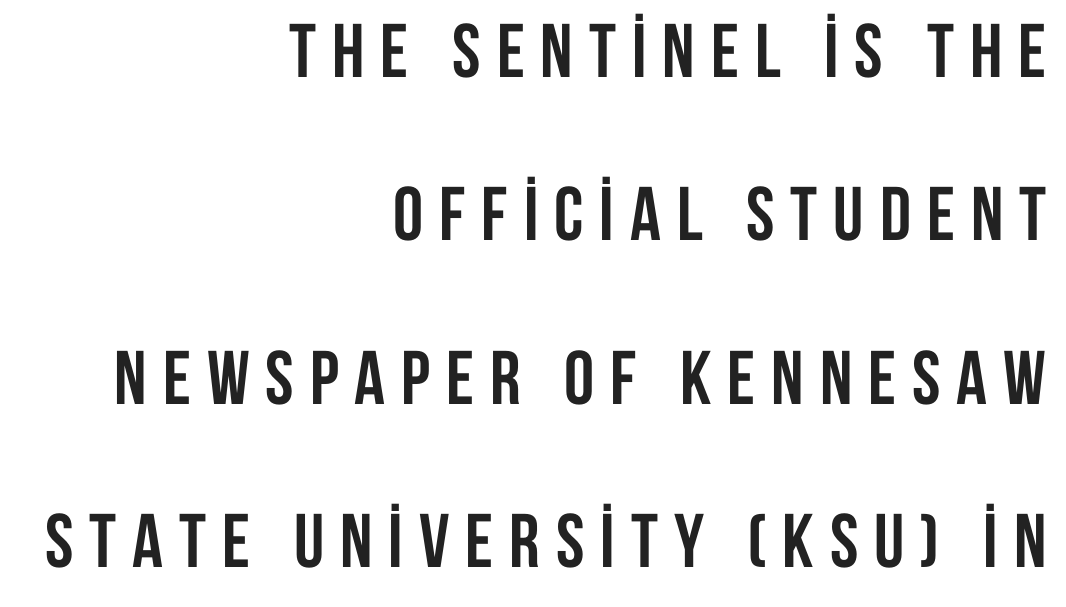
The image shows 76 px semibold, condensed sans-serif type, upright; set right-aligned, loose line spacing (2.15x), unusually wide letter spacing (+0.21 em), not underlined; low stroke contrast and a large x-height.
